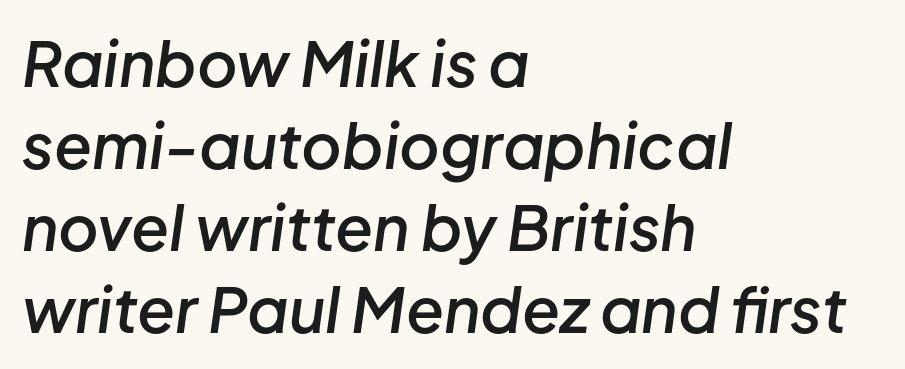
{"italic": "yes", "lean": "right", "slant_degrees": 8, "bold": "semi", "weight": "semibold", "width": "normal", "stroke_contrast": "low", "x_height": "medium", "monospaced": "no", "underline": "no", "align": "left", "line_spacing": "normal", "line_spacing_ratio": 1.32, "letter_spacing": "normal", "letter_spacing_em": 0.0, "glyph_px": 62}
